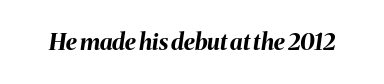
The image shows 23 px bold type, italic (leaning right); set normal letter spacing, not underlined.
